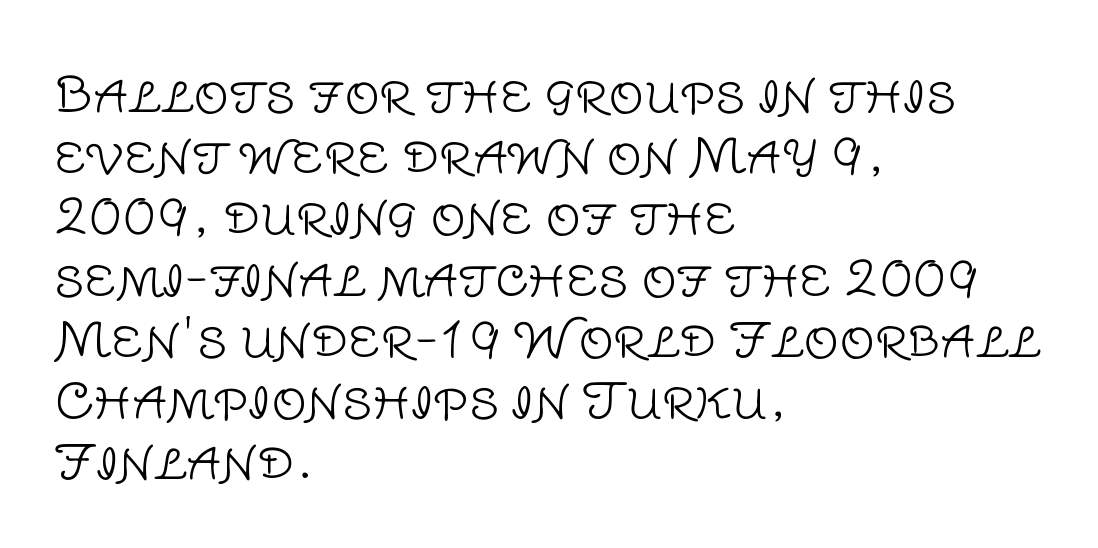
The image shows 49 px light sans-serif type; set left-aligned, normal line spacing (1.25x), normal letter spacing, not underlined; low stroke contrast and a large x-height.
